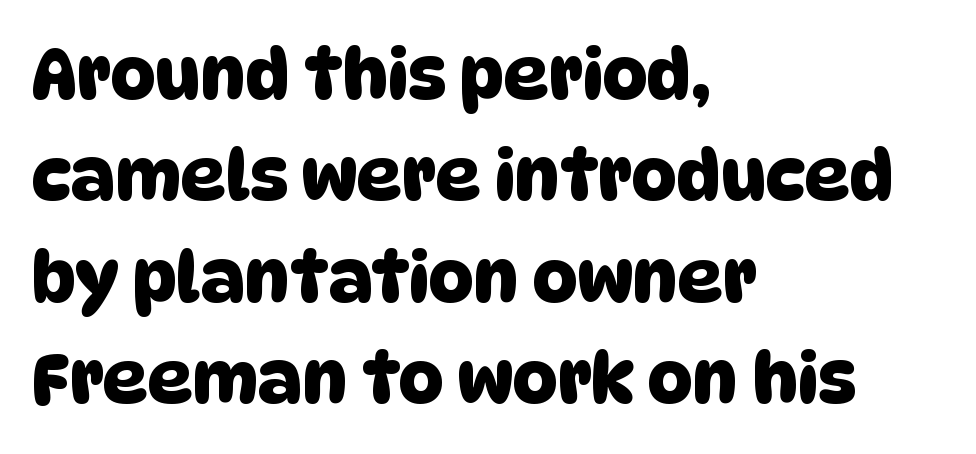
Q: Is the typeface a serif or a sans-serif typeface? A: Sans-serif.
Q: Is the text underlined? A: No.
Q: How is the paragraph aligned? A: Left-aligned.
Q: Is the spacing between letters normal or unusually wide? A: Normal.
Q: Is the spacing between lines tight, normal or loose? A: Normal.
Q: Width (condensed, normal, or wide)? A: Normal.
Q: Stroke contrast? A: Low.
Q: x-height? A: Large.
Q: Monospaced? A: No.
